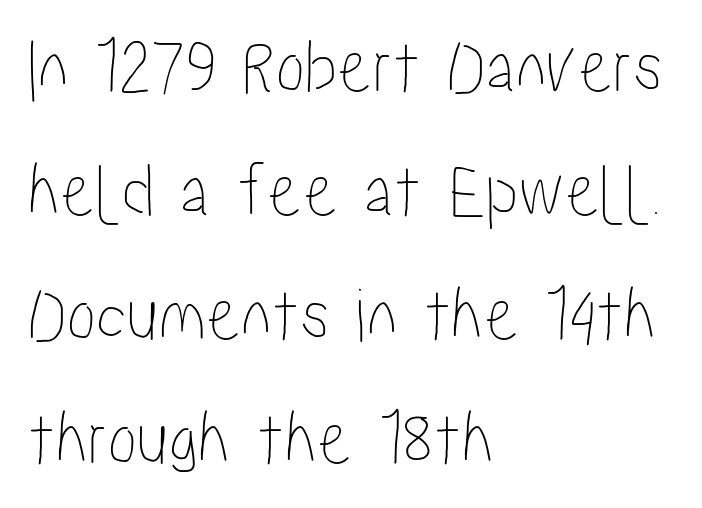
Q: Is the text italic (slanted)? A: No, it is upright.
Q: Is the text underlined? A: No.
Q: How is the paragraph aligned? A: Left-aligned.
Q: Is the spacing between letters normal or unusually wide? A: Normal.
Q: Is the spacing between lines tight, normal or loose? A: Normal.
Q: Width (condensed, normal, or wide)? A: Condensed.
Q: Stroke contrast? A: Low.
Q: x-height? A: Medium.
Q: Monospaced? A: No.
